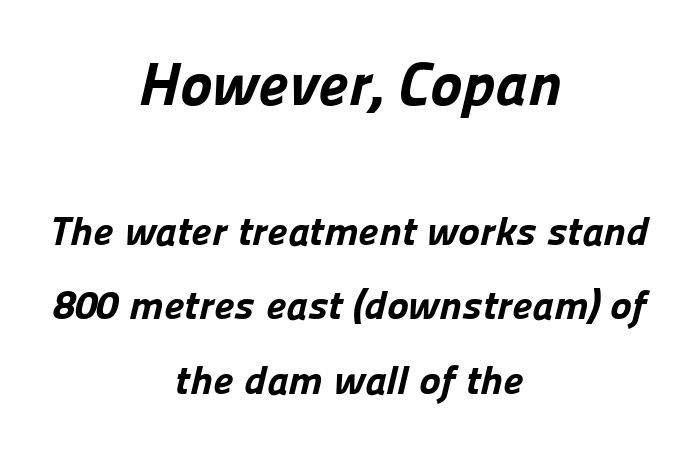
{"serif": "no", "bold": "yes", "weight": "bold", "width": "normal", "stroke_contrast": "low", "x_height": "medium", "monospaced": "no", "underline": "no", "align": "center", "line_spacing_ratio": 1.81, "letter_spacing": "normal", "letter_spacing_em": 0.0, "larger_block": "first", "size_ratio": 1.49, "glyph_px": 61}
